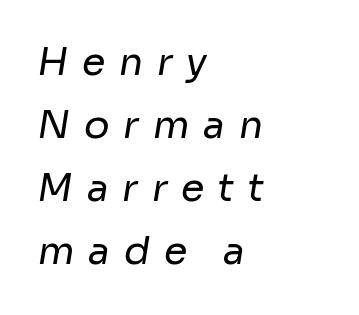
Q: Is the text bold? A: No.
Q: Is the typeface a serif or a sans-serif typeface? A: Sans-serif.
Q: Is the text underlined? A: No.
Q: How is the paragraph aligned? A: Left-aligned.
Q: Is the spacing between letters normal or unusually wide? A: Unusually wide.
Q: Is the spacing between lines tight, normal or loose? A: Normal.
Q: Width (condensed, normal, or wide)? A: Normal.
Q: Stroke contrast? A: Low.
Q: x-height? A: Medium.
Q: Monospaced? A: No.
